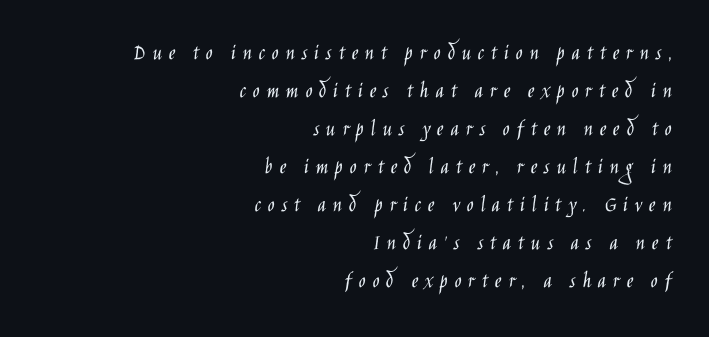
{"bold": "no", "underline": "no", "align": "right", "line_spacing": "normal", "line_spacing_ratio": 1.65, "letter_spacing": "wide", "letter_spacing_em": 0.29, "glyph_px": 23}
